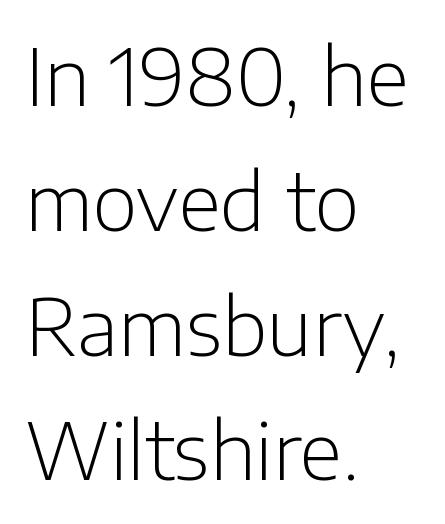
{"serif": "no", "italic": "no", "bold": "no", "weight": "light", "width": "normal", "stroke_contrast": "low", "x_height": "medium", "monospaced": "no", "underline": "no", "align": "left", "line_spacing": "normal", "line_spacing_ratio": 1.6, "letter_spacing": "normal", "letter_spacing_em": 0.0, "glyph_px": 78}
